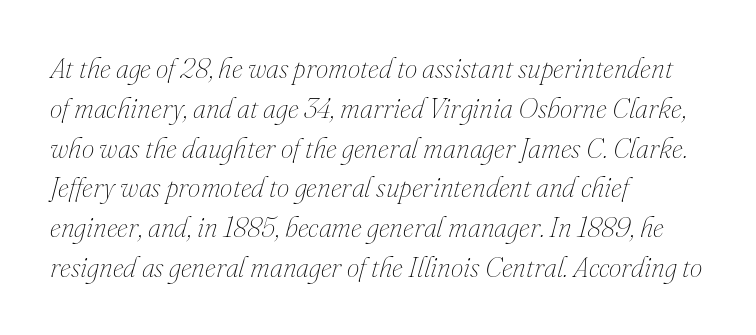
{"italic": "yes", "lean": "right", "slant_degrees": 16, "bold": "no", "weight": "thin", "width": "normal", "stroke_contrast": "medium", "x_height": "small", "monospaced": "no", "underline": "no", "align": "left", "line_spacing": "normal", "line_spacing_ratio": 1.42, "letter_spacing": "normal", "letter_spacing_em": 0.0, "glyph_px": 28}
